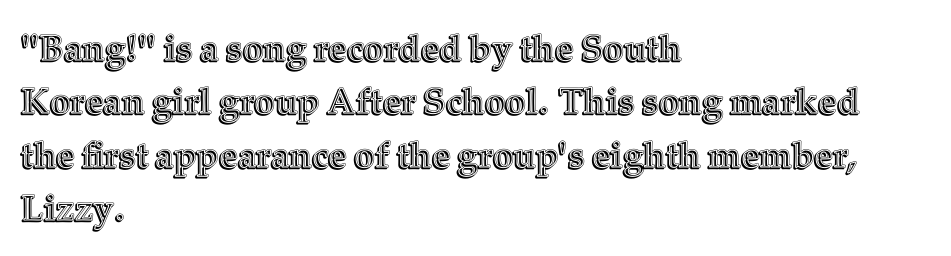
The image shows 36 px text type, upright; set left-aligned, normal line spacing (1.48x), normal letter spacing, not underlined; a medium x-height.
